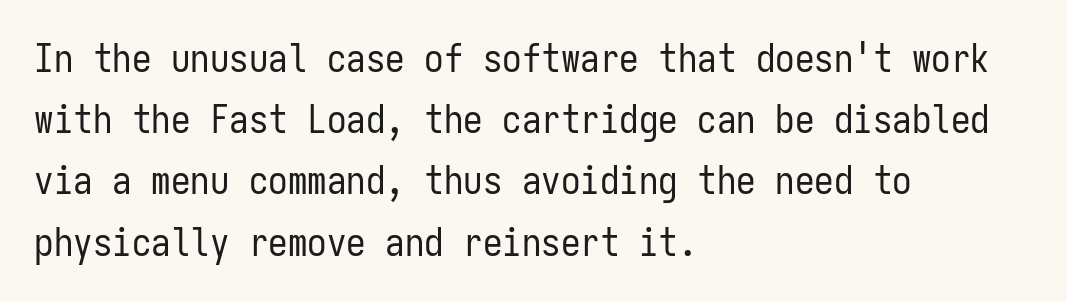
{"serif": "no", "italic": "no", "bold": "no", "weight": "regular", "width": "condensed", "stroke_contrast": "low", "x_height": "medium", "monospaced": "yes", "underline": "no", "align": "left", "line_spacing": "normal", "line_spacing_ratio": 1.57, "letter_spacing": "normal", "letter_spacing_em": 0.0, "glyph_px": 39}
